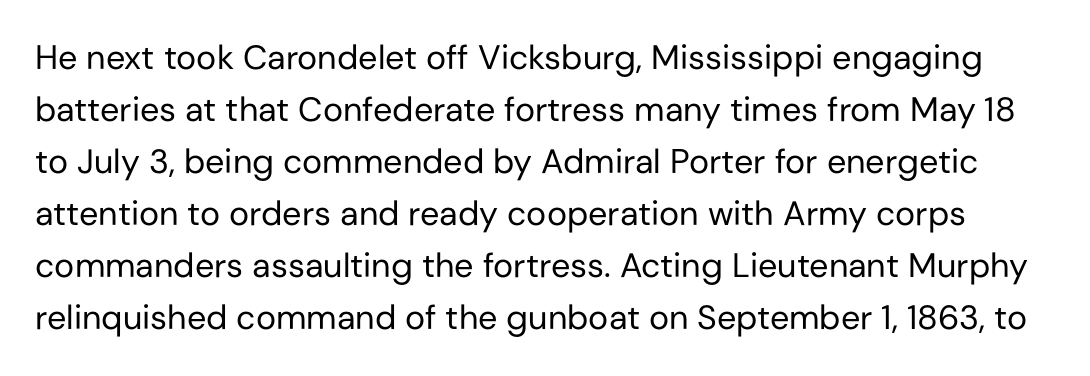
Q: Is the text bold? A: No.
Q: Is the text italic (slanted)? A: No, it is upright.
Q: Is the typeface a serif or a sans-serif typeface? A: Sans-serif.
Q: Is the text underlined? A: No.
Q: Is the spacing between letters normal or unusually wide? A: Normal.
Q: Is the spacing between lines tight, normal or loose? A: Normal.
Q: Width (condensed, normal, or wide)? A: Normal.
Q: Stroke contrast? A: Low.
Q: x-height? A: Medium.
Q: Monospaced? A: No.
